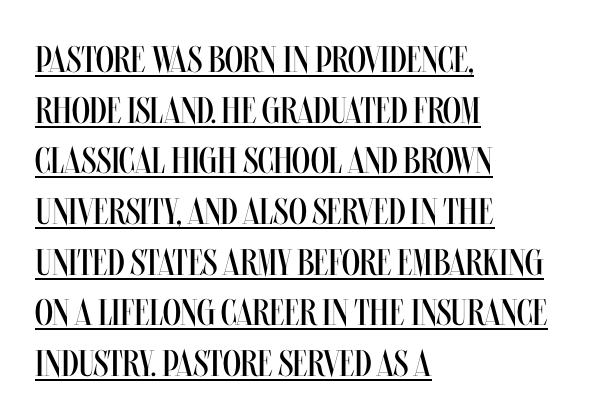
The image shows 37 px regular-weight, condensed type, upright; set left-aligned, normal line spacing (1.37x), normal letter spacing, underlined; medium stroke contrast and a large x-height.
